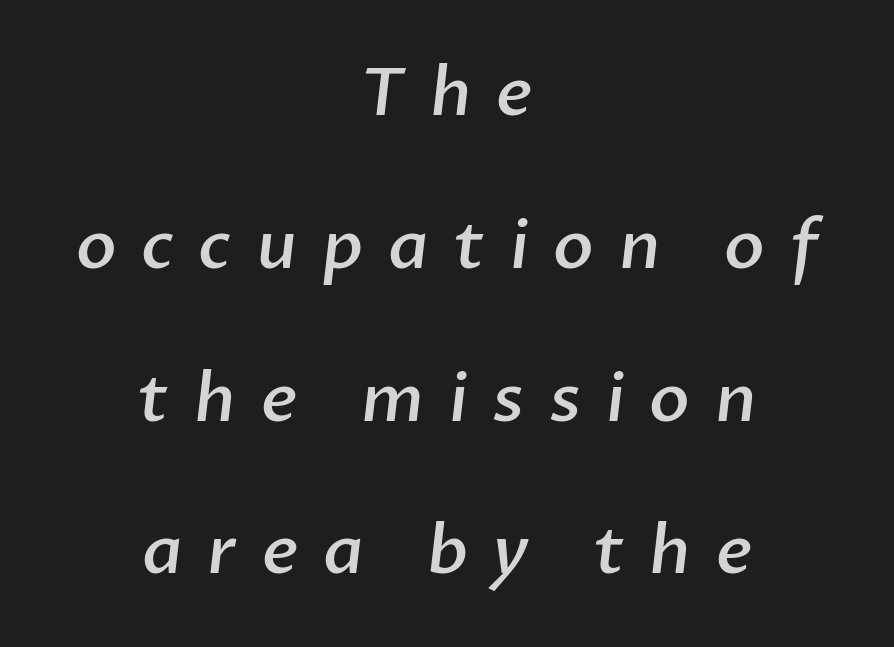
The image shows 67 px semibold sans-serif type; set centered, loose line spacing (2.28x), unusually wide letter spacing (+0.37 em), not underlined; low stroke contrast and a medium x-height.
